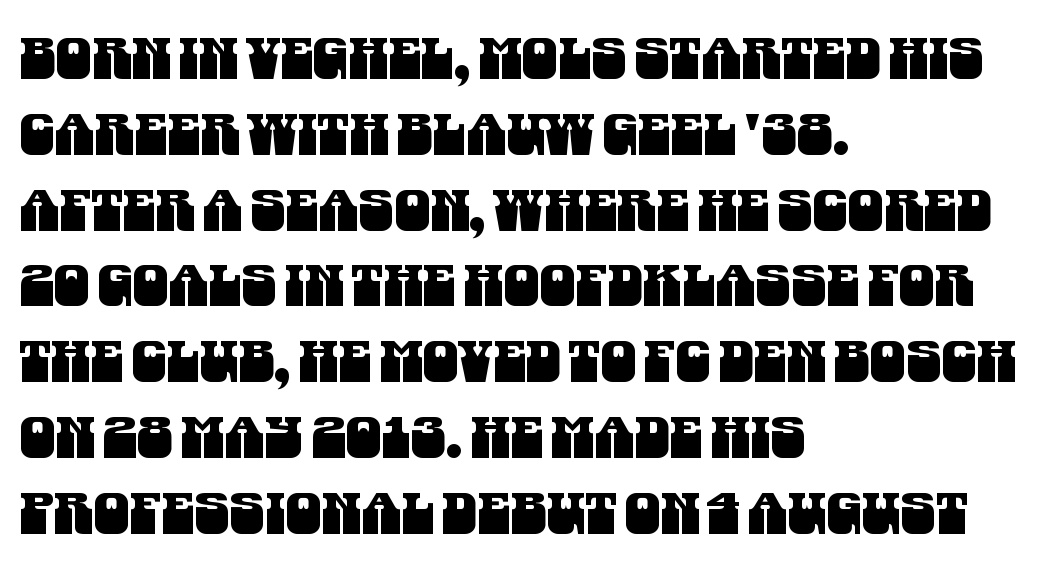
Q: Is the typeface a serif or a sans-serif typeface? A: Sans-serif.
Q: Is the text underlined? A: No.
Q: How is the paragraph aligned? A: Left-aligned.
Q: Is the spacing between letters normal or unusually wide? A: Normal.
Q: Is the spacing between lines tight, normal or loose? A: Normal.
Q: Width (condensed, normal, or wide)? A: Condensed.
Q: Stroke contrast? A: Medium.
Q: x-height? A: Large.
Q: Monospaced? A: No.
